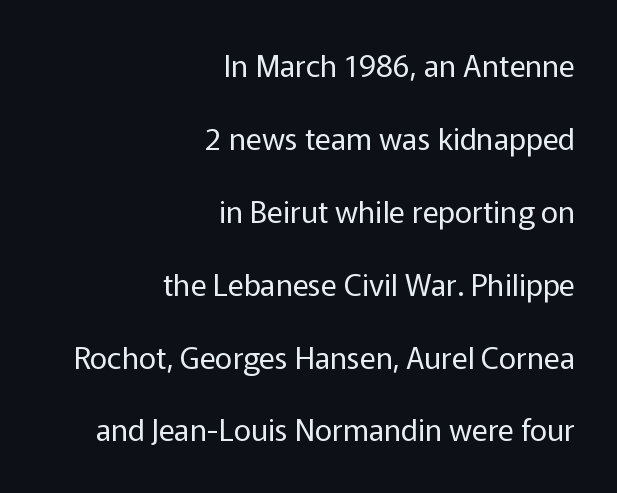
The specimen reads as upright at a glance. A typesetter would call this proportional, since set widths differ per character. The font is comparable to plain body text, perhaps lighter. These lines are set flush right with a ragged left edge.
